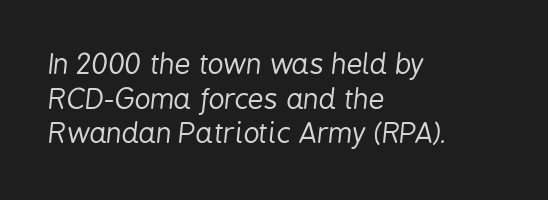
{"italic": "yes", "lean": "right", "slant_degrees": 6, "bold": "no", "weight": "regular", "width": "condensed", "stroke_contrast": "low", "x_height": "medium", "monospaced": "no", "underline": "no", "align": "left", "line_spacing_ratio": 1.24, "letter_spacing": "normal", "letter_spacing_em": 0.0, "glyph_px": 28}
